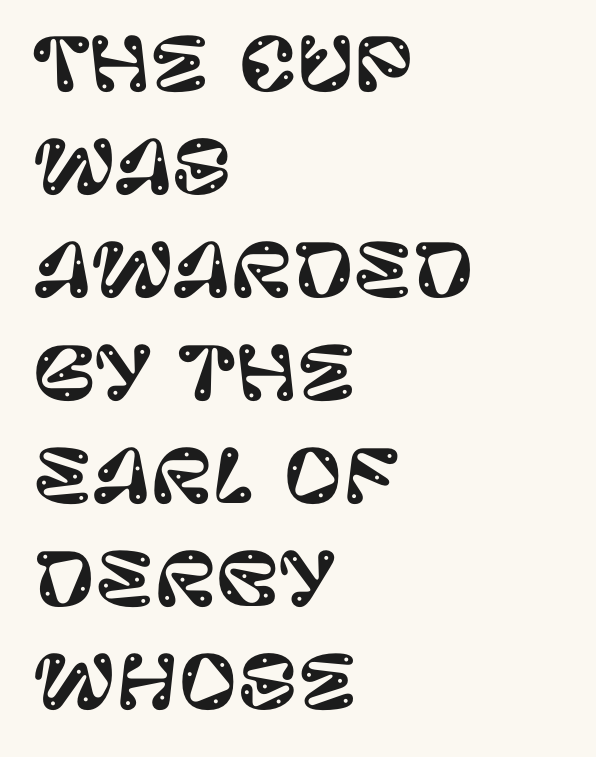
Caption: multi-line text, flush left, ragged right. These lines keep a tight, regular rhythm from letter to letter. To sum up the face: it is a sans, with no serifs. Does the leading feel generous? No, just average. Proportional: the letters do not fall into vertical columns.
